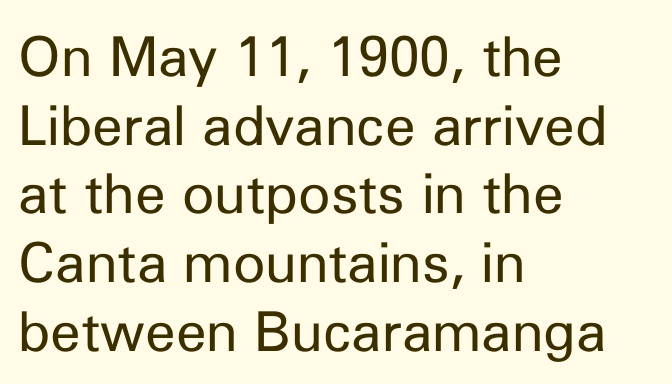
A bare baseline throughout the passage. The setting favours the left margin, as ordinary paragraphs usually do. These lines are rendered in a variable-pitch font. Bold? No — there's no thickening of the strokes. Tracking here is standard; glyphs follow each other at the usual distance.
